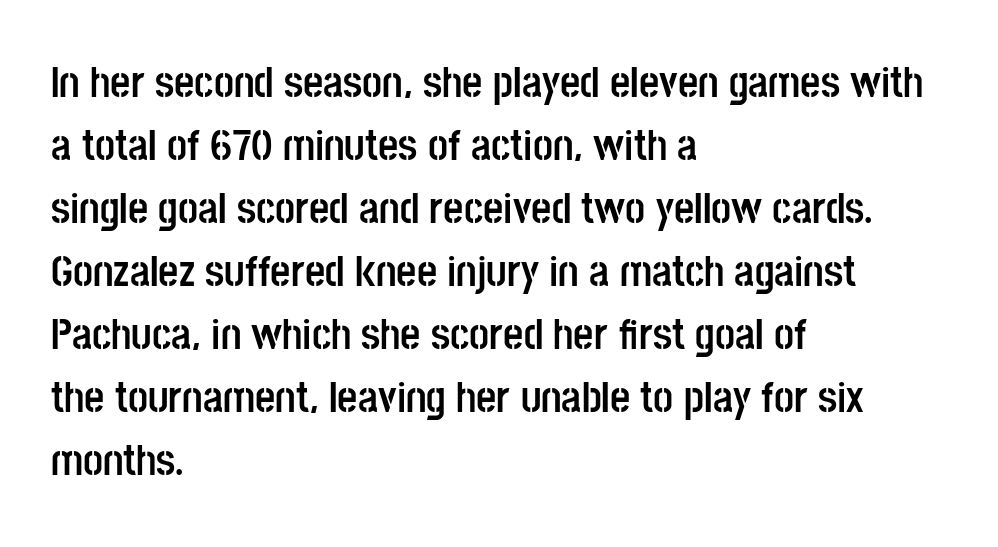
The image shows 44 px semibold, condensed sans-serif type, upright; set left-aligned, normal line spacing (1.43x), normal letter spacing, not underlined; low stroke contrast and a large x-height.
